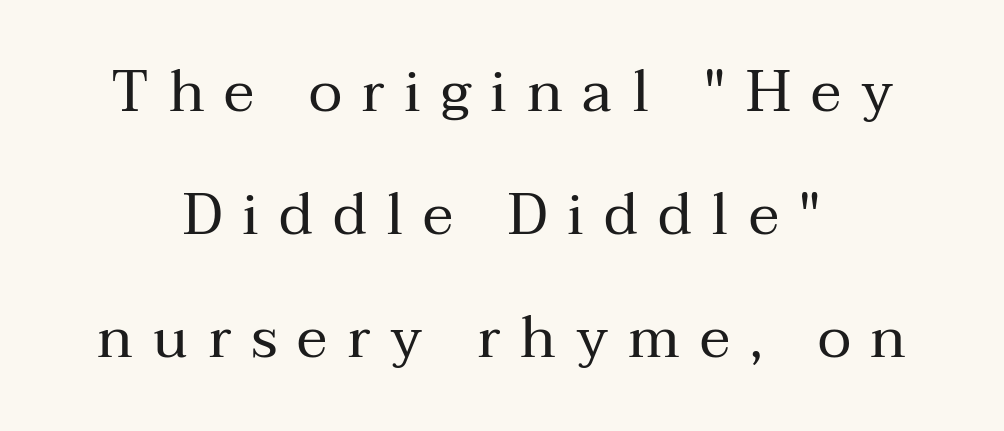
The image shows 58 px regular-weight serif type, upright; set centered, loose line spacing (2.12x), unusually wide letter spacing (+0.34 em), not underlined; medium stroke contrast and a medium x-height.
